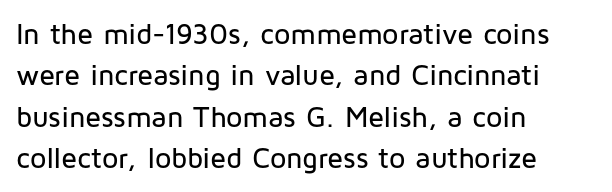
Q: Is the text italic (slanted)? A: No, it is upright.
Q: Is the typeface a serif or a sans-serif typeface? A: Sans-serif.
Q: Is the text underlined? A: No.
Q: How is the paragraph aligned? A: Left-aligned.
Q: Is the spacing between letters normal or unusually wide? A: Normal.
Q: Is the spacing between lines tight, normal or loose? A: Normal.
Q: Width (condensed, normal, or wide)? A: Normal.
Q: Stroke contrast? A: Low.
Q: x-height? A: Medium.
Q: Monospaced? A: No.
